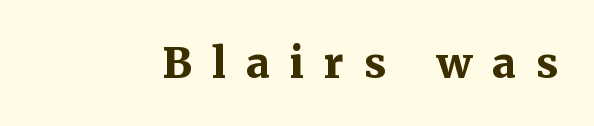
{"serif": "yes", "italic": "no", "bold": "yes", "weight": "bold", "width": "normal", "stroke_contrast": "medium", "x_height": "medium", "monospaced": "no", "underline": "no", "letter_spacing": "wide", "letter_spacing_em": 0.47, "glyph_px": 42}
